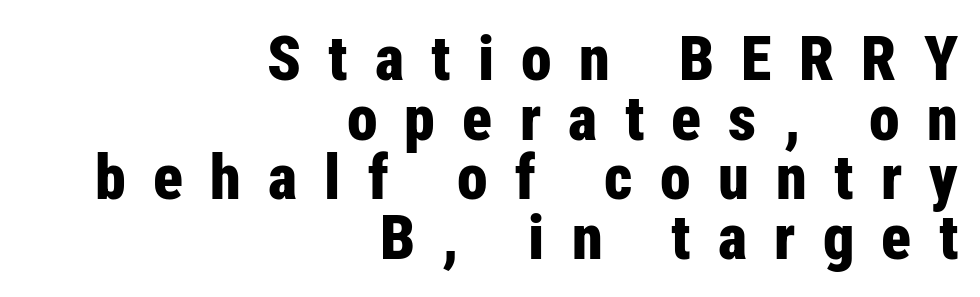
Q: Is the text bold? A: Yes.
Q: Is the text italic (slanted)? A: No, it is upright.
Q: Is the typeface a serif or a sans-serif typeface? A: Sans-serif.
Q: Is the text underlined? A: No.
Q: How is the paragraph aligned? A: Right-aligned.
Q: Is the spacing between letters normal or unusually wide? A: Unusually wide.
Q: Is the spacing between lines tight, normal or loose? A: Tight.
Q: Width (condensed, normal, or wide)? A: Condensed.
Q: Stroke contrast? A: Low.
Q: x-height? A: Medium.
Q: Monospaced? A: No.
